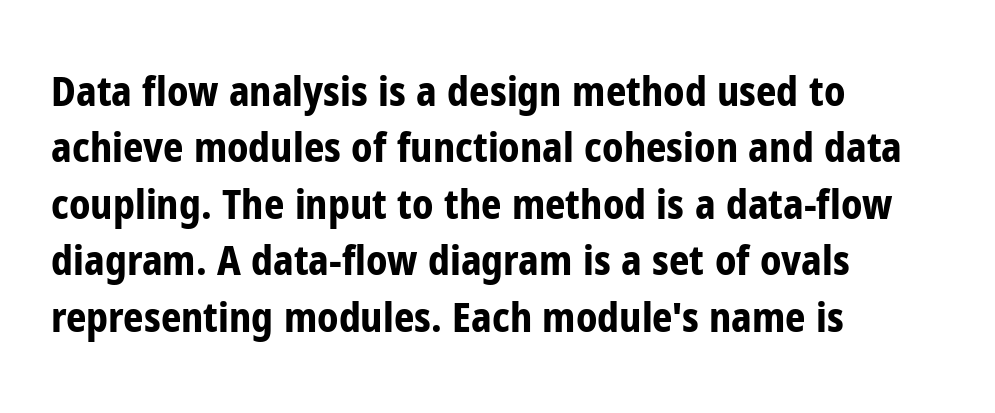
{"serif": "no", "italic": "no", "bold": "yes", "weight": "bold", "width": "condensed", "stroke_contrast": "low", "x_height": "medium", "monospaced": "no", "underline": "no", "align": "left", "line_spacing": "normal", "line_spacing_ratio": 1.41, "letter_spacing": "normal", "letter_spacing_em": 0.0, "glyph_px": 40}
